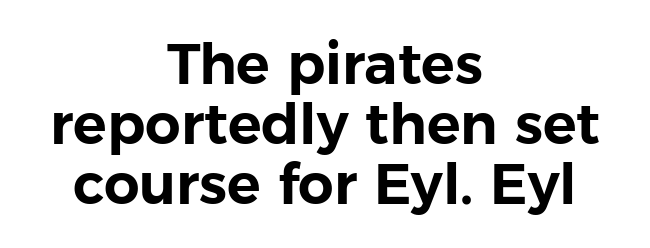
{"serif": "no", "italic": "no", "width": "normal", "stroke_contrast": "low", "x_height": "medium", "monospaced": "no", "underline": "no", "align": "center", "line_spacing": "tight", "line_spacing_ratio": 1.07, "letter_spacing": "normal", "letter_spacing_em": 0.0, "glyph_px": 56}
